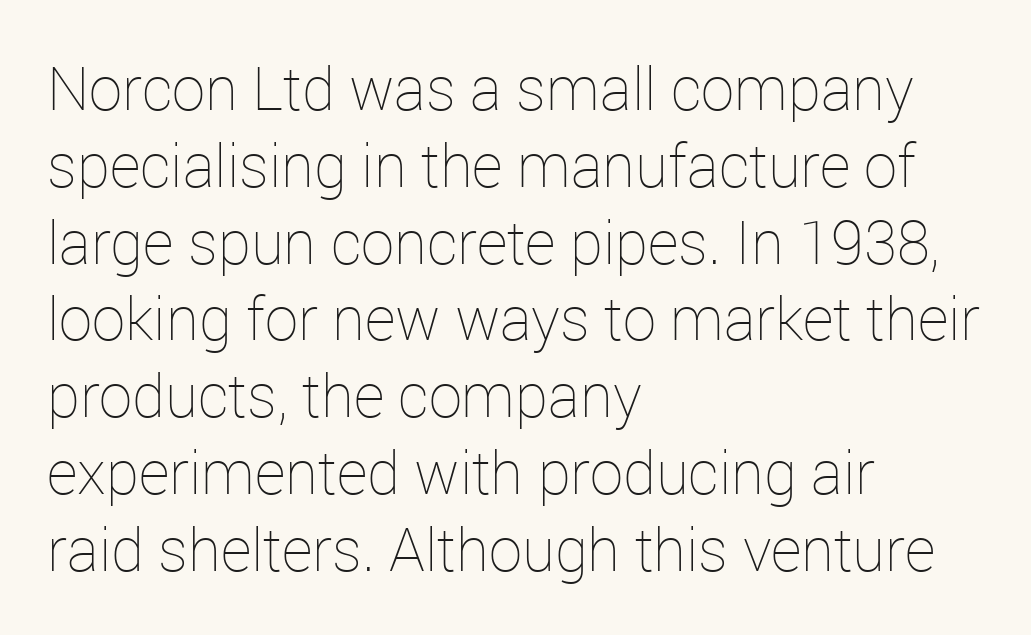
The image shows 60 px thin type, upright; set left-aligned, normal line spacing (1.28x), normal letter spacing, not underlined; low stroke contrast and a medium x-height.
